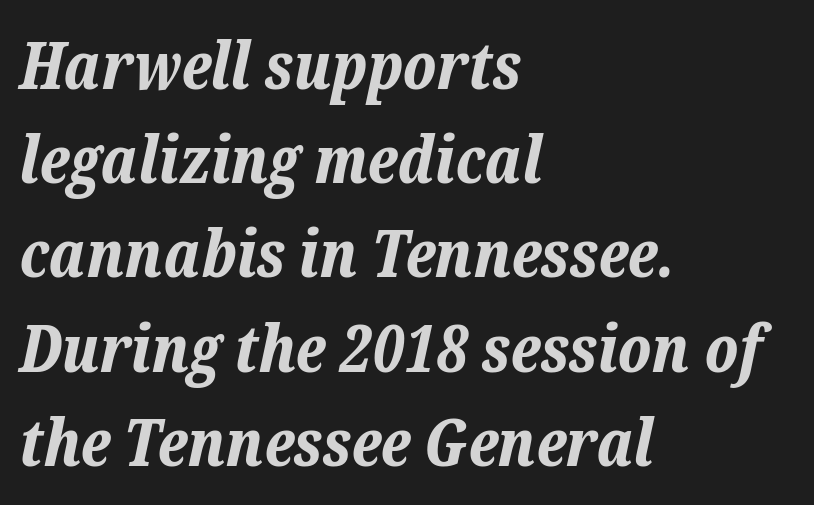
{"italic": "yes", "lean": "right", "slant_degrees": 12, "bold": "yes", "weight": "bold", "width": "normal", "stroke_contrast": "low", "x_height": "medium", "monospaced": "no", "underline": "no", "align": "left", "line_spacing": "normal", "line_spacing_ratio": 1.45, "letter_spacing": "normal", "letter_spacing_em": 0.0, "glyph_px": 65}
